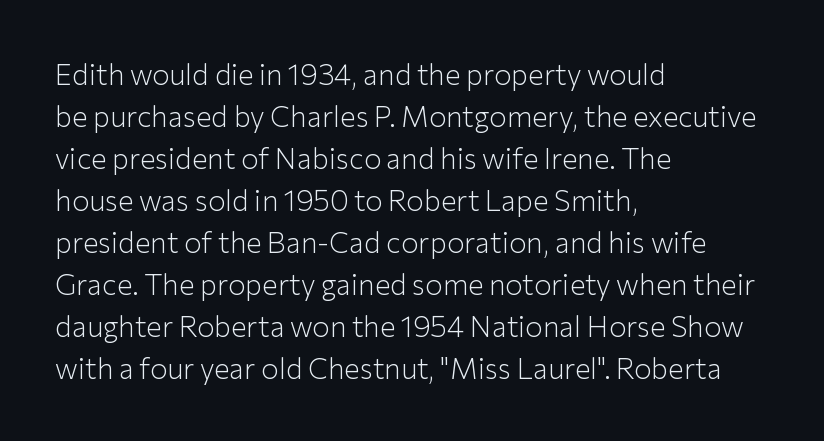
The characters are drawn with everyday or finer stroke widths. Proportional: the letters do not fall into vertical columns. The font family rendered here belongs to the sans-serif group. Quick note: interline space is typical. The setting favours the left margin, as ordinary paragraphs usually do. The lettering stays uniformly vertical, giving the passage a roman look.
